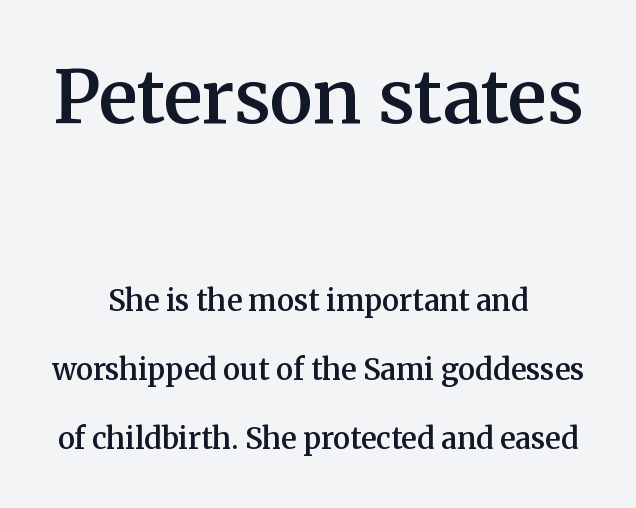
{"serif": "yes", "italic": "no", "bold": "semi", "weight": "semibold", "width": "normal", "stroke_contrast": "medium", "x_height": "medium", "monospaced": "no", "underline": "no", "align": "center", "line_spacing": "loose", "line_spacing_ratio": 2.37, "letter_spacing": "normal", "letter_spacing_em": 0.0, "larger_block": "first", "size_ratio": 2.52, "glyph_px": 73}
